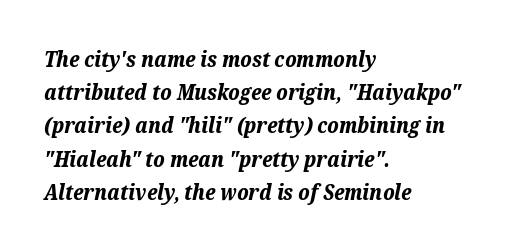
{"italic": "yes", "lean": "right", "slant_degrees": 12, "bold": "yes", "underline": "no", "align": "left", "line_spacing": "normal", "line_spacing_ratio": 1.58, "letter_spacing": "normal", "letter_spacing_em": 0.0, "glyph_px": 21}
